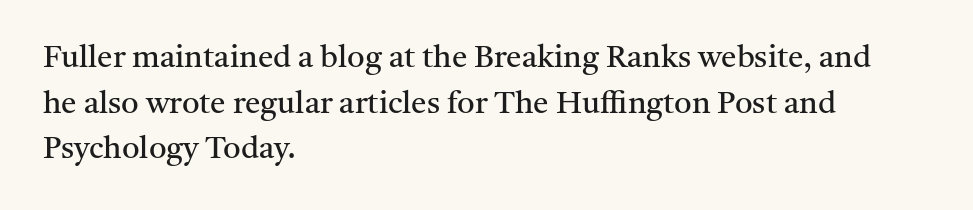
Each letter's strokes conclude with small projecting serifs. Unmarked baselines from the first word to the last. Rows of type keep a routine distance in the vertical direction. In CSS terms this would be text-align: left. Weight: not bold — regular or lighter. Here the designer chose a conventional face with non-uniform glyph widths.
